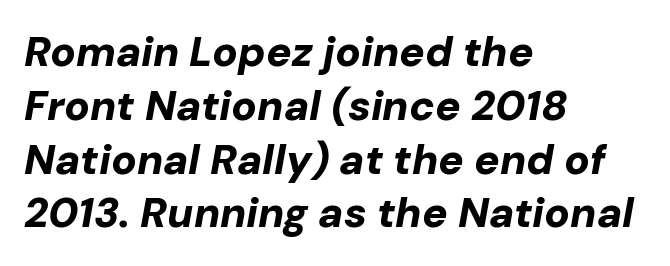
Q: Is the text bold? A: Yes.
Q: Is the text italic (slanted)? A: Yes, it leans right by about 10 degrees.
Q: Is the text underlined? A: No.
Q: How is the paragraph aligned? A: Left-aligned.
Q: Is the spacing between letters normal or unusually wide? A: Normal.
Q: Is the spacing between lines tight, normal or loose? A: Normal.
Q: Width (condensed, normal, or wide)? A: Normal.
Q: Stroke contrast? A: Low.
Q: x-height? A: Medium.
Q: Monospaced? A: No.
